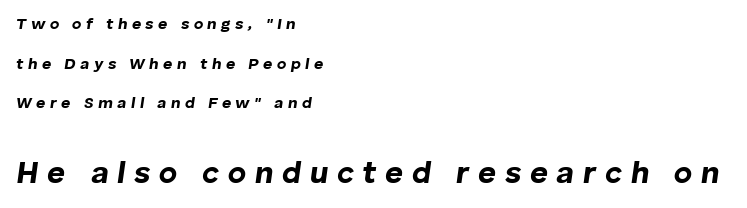
Think of a printed novel: that variable character pitch is what you see here. This layout puts the modest block above and the oversized block below. Substantial extra tracking has been applied to these lines. Rule under the text: the space is simply empty. Emphasis-style slanted type is in use.
